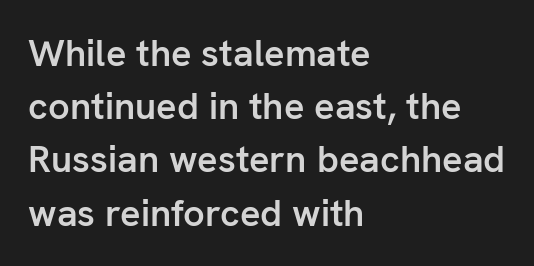
Q: Is the text bold? A: Semi-bold.
Q: Is the text italic (slanted)? A: No, it is upright.
Q: Is the typeface a serif or a sans-serif typeface? A: Sans-serif.
Q: Is the text underlined? A: No.
Q: How is the paragraph aligned? A: Left-aligned.
Q: Is the spacing between letters normal or unusually wide? A: Normal.
Q: Is the spacing between lines tight, normal or loose? A: Normal.
Q: Width (condensed, normal, or wide)? A: Normal.
Q: Stroke contrast? A: Low.
Q: x-height? A: Medium.
Q: Monospaced? A: No.
